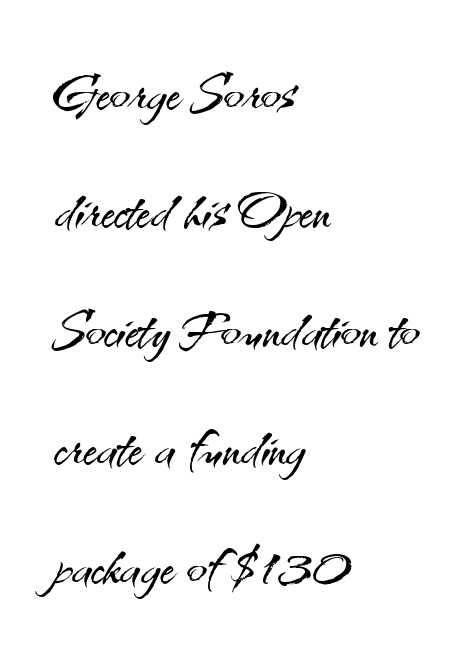
The image shows 75 px light sans-serif type; set left-aligned, normal line spacing (1.58x), normal letter spacing, not underlined; medium stroke contrast and a small x-height.
